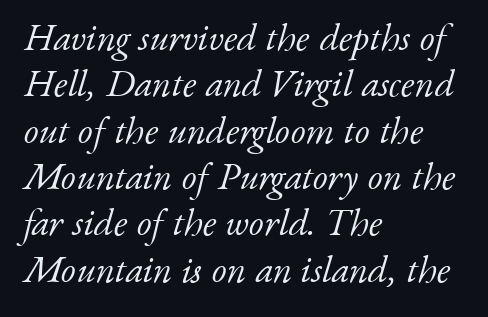
{"serif": "yes", "italic": "yes", "lean": "right", "slant_degrees": 17, "bold": "no", "weight": "light", "width": "normal", "stroke_contrast": "low", "x_height": "small", "monospaced": "no", "underline": "no", "align": "left", "line_spacing_ratio": 1.22, "letter_spacing": "normal", "letter_spacing_em": 0.0, "glyph_px": 38}
